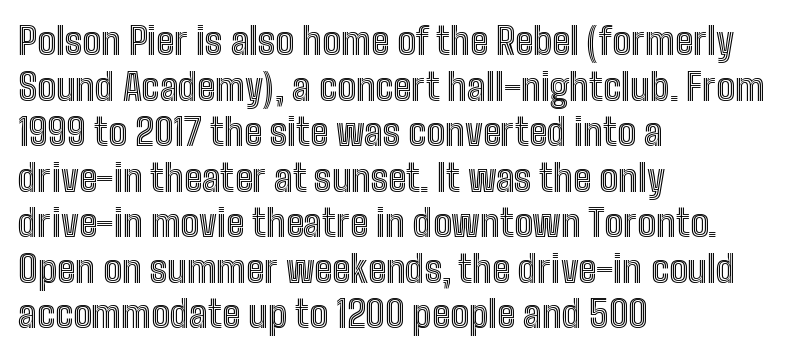
Proportional: the letters do not fall into vertical columns. The letters sit at their default tracking, neither squeezed nor spread. Honestly, there is no underline to notice here at all. Alignment: flush left. Tall strokes in this sample are plumb rather than angled.
